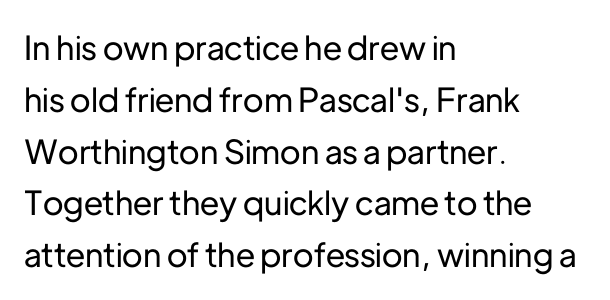
{"serif": "no", "italic": "no", "width": "normal", "stroke_contrast": "low", "x_height": "medium", "monospaced": "no", "underline": "no", "align": "left", "line_spacing": "normal", "line_spacing_ratio": 1.57, "letter_spacing": "normal", "letter_spacing_em": 0.0, "glyph_px": 33}
